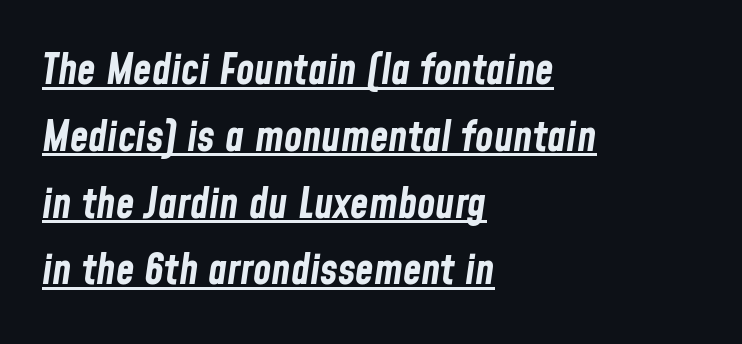
{"italic": "yes", "lean": "right", "slant_degrees": 8, "bold": "yes", "weight": "bold", "width": "condensed", "stroke_contrast": "low", "x_height": "medium", "monospaced": "no", "underline": "yes", "align": "left", "line_spacing": "normal", "line_spacing_ratio": 1.59, "letter_spacing": "normal", "letter_spacing_em": 0.0, "glyph_px": 42}
